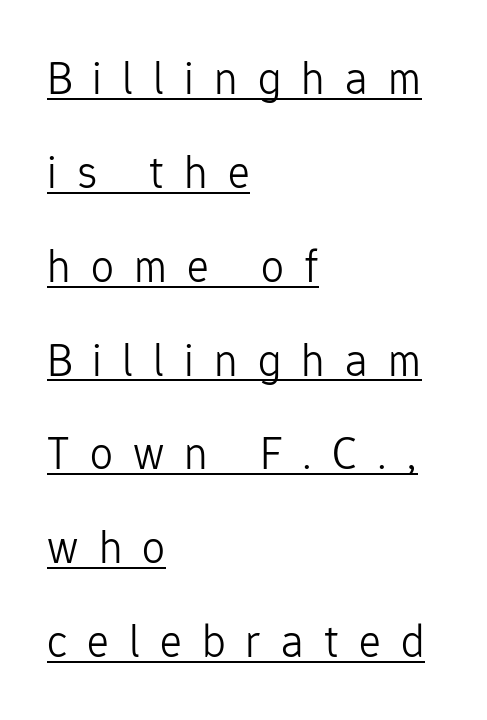
Q: Is the text bold? A: No.
Q: Is the text italic (slanted)? A: No, it is upright.
Q: Is the typeface a serif or a sans-serif typeface? A: Sans-serif.
Q: Is the text underlined? A: Yes.
Q: How is the paragraph aligned? A: Left-aligned.
Q: Is the spacing between letters normal or unusually wide? A: Unusually wide.
Q: Is the spacing between lines tight, normal or loose? A: Loose.
Q: Width (condensed, normal, or wide)? A: Normal.
Q: Stroke contrast? A: Low.
Q: x-height? A: Medium.
Q: Monospaced? A: No.
